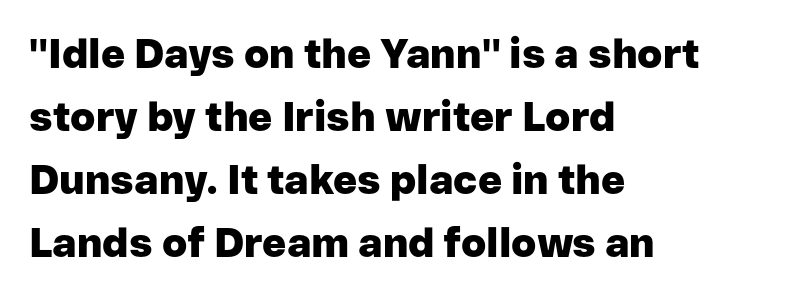
Q: Is the text bold? A: Yes.
Q: Is the text italic (slanted)? A: No, it is upright.
Q: Is the typeface a serif or a sans-serif typeface? A: Sans-serif.
Q: Is the text underlined? A: No.
Q: How is the paragraph aligned? A: Left-aligned.
Q: Is the spacing between letters normal or unusually wide? A: Normal.
Q: Is the spacing between lines tight, normal or loose? A: Normal.
Q: Width (condensed, normal, or wide)? A: Normal.
Q: Stroke contrast? A: Low.
Q: x-height? A: Medium.
Q: Monospaced? A: No.
